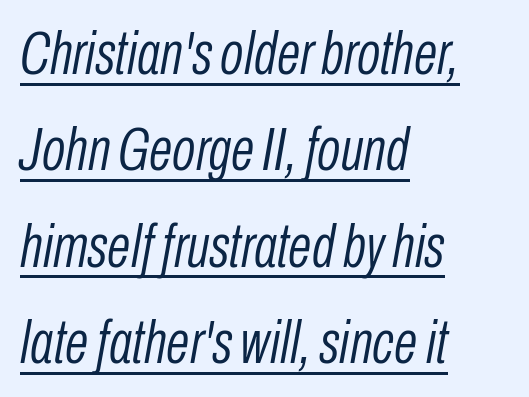
The image shows 61 px light, condensed type, italic (leaning right); set left-aligned, normal line spacing (1.58x), normal letter spacing, underlined; low stroke contrast and a medium x-height.
